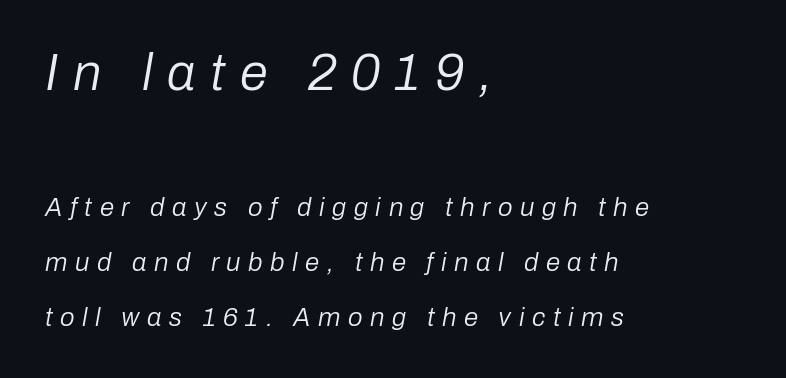
Q: Is the text bold? A: No.
Q: Is the text italic (slanted)? A: Yes, it leans right by about 10 degrees.
Q: Is the text underlined? A: No.
Q: How is the paragraph aligned? A: Left-aligned.
Q: Is the spacing between letters normal or unusually wide? A: Unusually wide.
Q: Is the spacing between lines tight, normal or loose? A: Loose.
Q: Which block of text is set in a larger size, the first (top) or the second (bottom)? A: The first (top) one.
Q: Width (condensed, normal, or wide)? A: Normal.
Q: Stroke contrast? A: Low.
Q: x-height? A: Medium.
Q: Monospaced? A: No.
